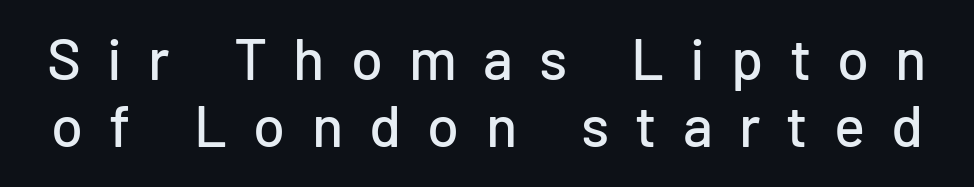
Q: Is the text italic (slanted)? A: No, it is upright.
Q: Is the typeface a serif or a sans-serif typeface? A: Sans-serif.
Q: Is the text underlined? A: No.
Q: Is the spacing between letters normal or unusually wide? A: Unusually wide.
Q: Is the spacing between lines tight, normal or loose? A: Tight.
Q: Width (condensed, normal, or wide)? A: Normal.
Q: Stroke contrast? A: Low.
Q: x-height? A: Medium.
Q: Monospaced? A: No.
